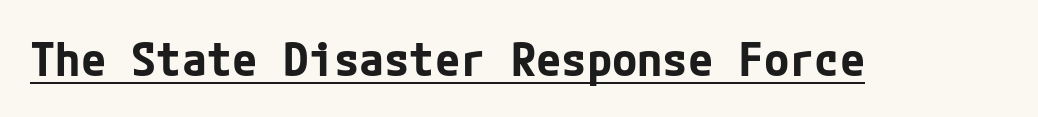
The image shows 46 px bold sans-serif type, upright; set normal letter spacing, underlined; low stroke contrast and a medium x-height.
